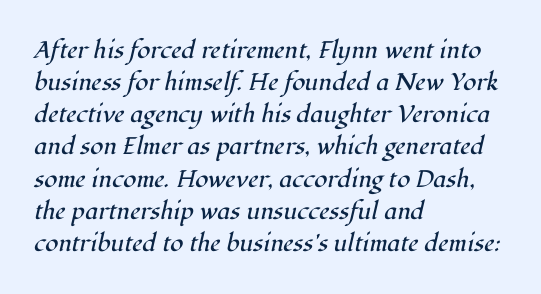
The image shows 24 px text type, italic (leaning right); set left-aligned, normal line spacing (1.34x), normal letter spacing, not underlined.
